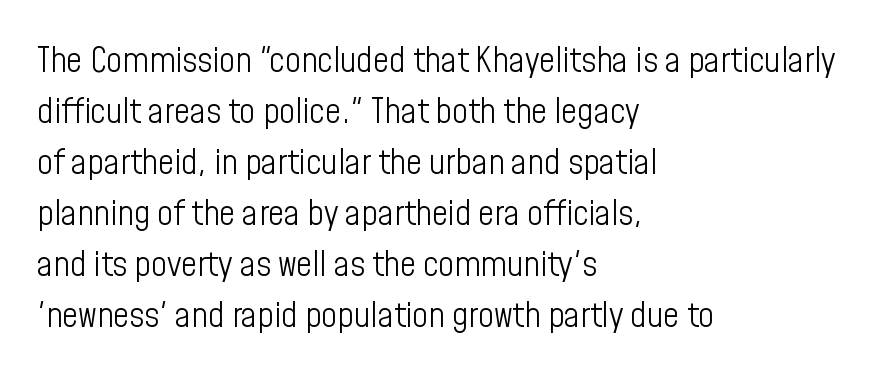
This is the regular roman posture of the typeface. Reading down the block, your eye returns to a fixed left position each line. Each letter keeps its own natural width here, so spacing adapts to shape. These lines are composed in type without serifs. The passage shown is not underscored anywhere.
